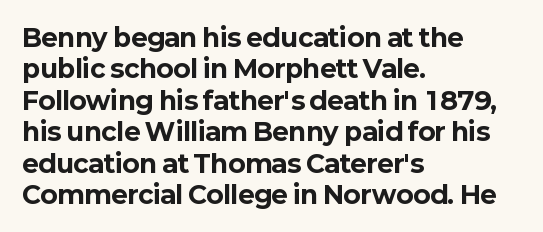
The image shows 25 px bold type, upright; set left-aligned, normal line spacing (1.26x), normal letter spacing, not underlined.
